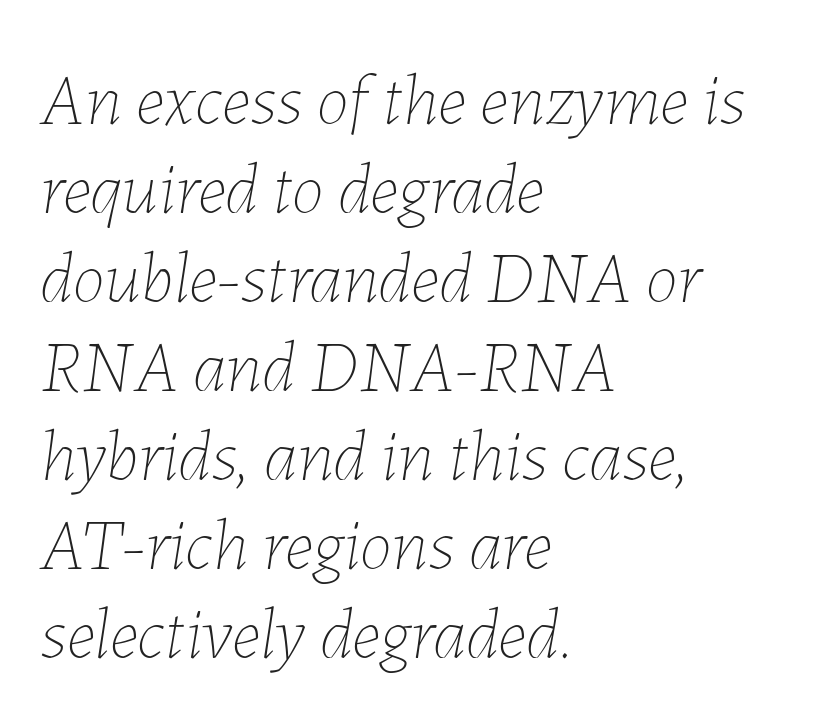
Stem width sits at or under what a default text font uses. The strip under each line holds only bare page. The passage shown is typed in a proportional face where columns would drift. Characters are canted at an angle relative to the baseline's perpendicular. The tracking reads as untouched default to a designer's eye. The rag falls on the right side of this text block.
